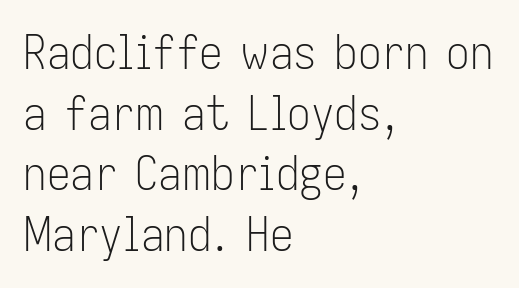
{"serif": "no", "italic": "no", "bold": "no", "weight": "light", "width": "condensed", "stroke_contrast": "low", "x_height": "medium", "monospaced": "no", "underline": "no", "align": "left", "line_spacing": "normal", "line_spacing_ratio": 1.29, "letter_spacing": "normal", "letter_spacing_em": 0.0, "glyph_px": 47}
